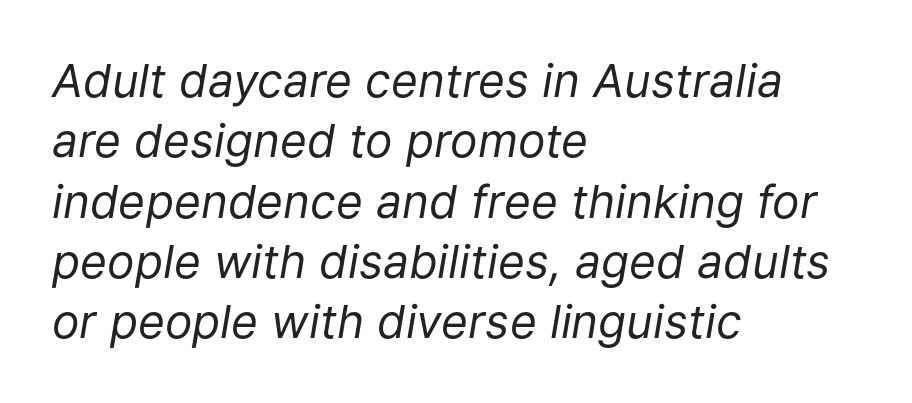
The image shows 46 px regular-weight type, italic (leaning right); set left-aligned, normal line spacing (1.31x), normal letter spacing, not underlined; low stroke contrast and a medium x-height.
